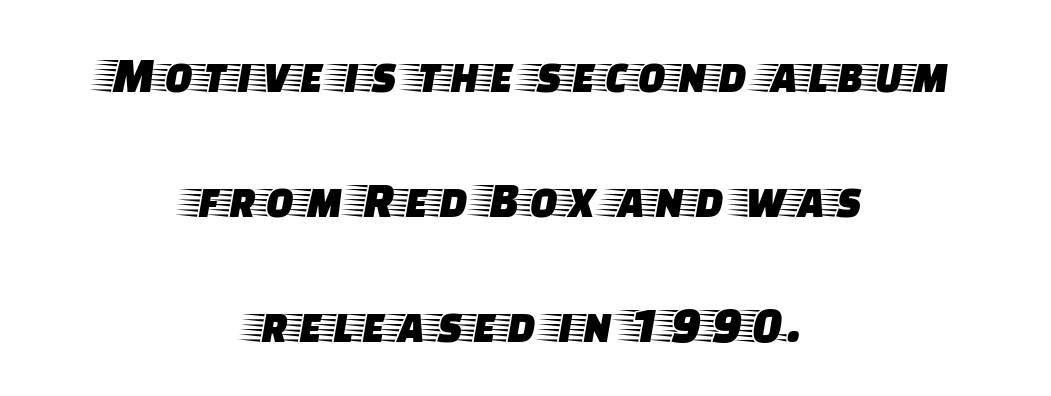
Letters rest on an invisible, unmarked baseline. These lines are rendered in a variable-pitch font. A typesetter would label this face a serif. The line-height multiplier appears high, well above default. You could call the tracking neutral — neither tight nor loose.
